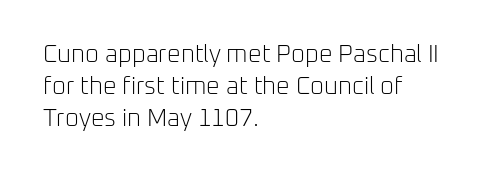
The image shows 24 px text type, upright; set left-aligned, normal line spacing (1.33x), normal letter spacing, not underlined.
